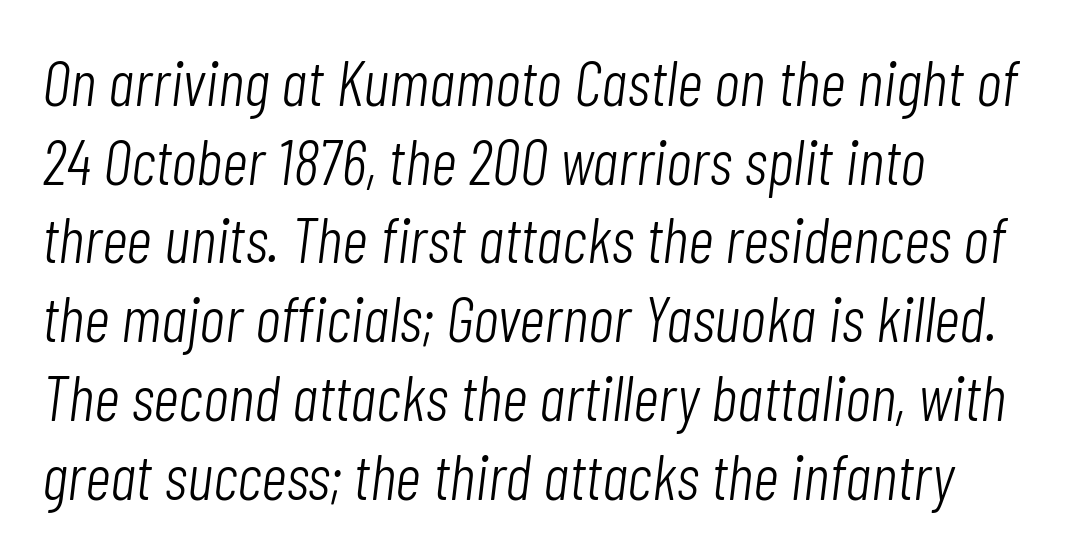
The zone under the glyphs is completely vacant. Stems and bowls with no extra thickness — not bold. Note the varied advance widths — an 'i' is clearly narrower than an 'm'. Default kerning and tracking; the words read as compact shapes. Teacher's note: observe the even left margin — that is flush-left alignment. You can tell it's italic because the verticals aren't actually vertical.
